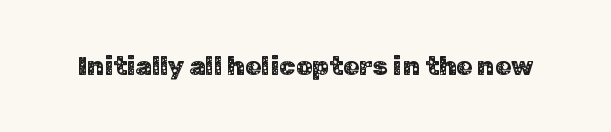
The image shows 26 px text type, upright; set normal letter spacing, not underlined.
